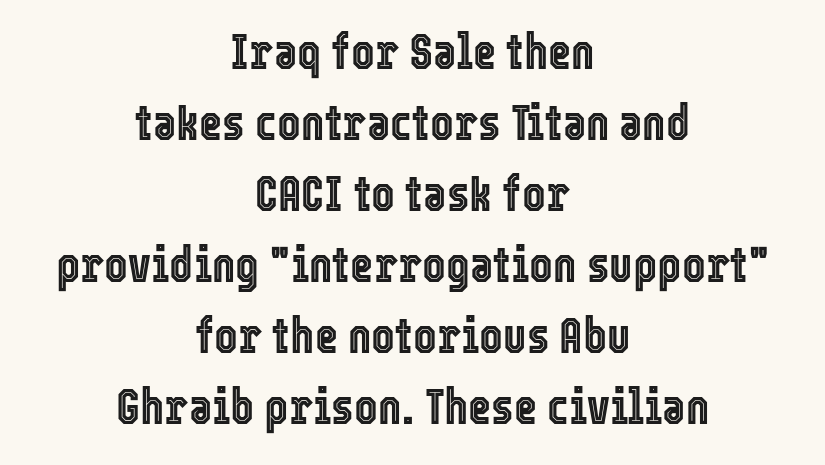
{"italic": "no", "width": "condensed", "x_height": "medium", "monospaced": "no", "underline": "no", "align": "center", "line_spacing": "normal", "line_spacing_ratio": 1.42, "letter_spacing": "normal", "letter_spacing_em": 0.0, "glyph_px": 50}
